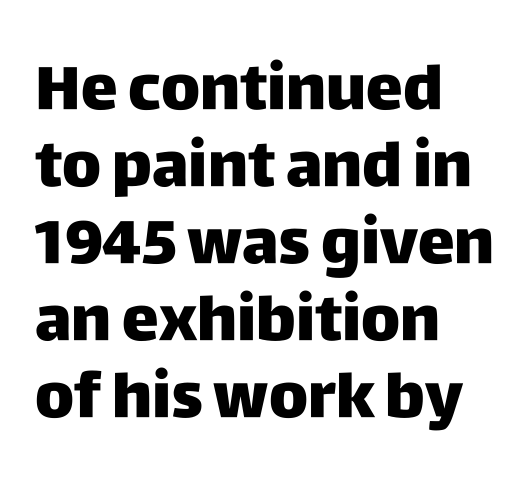
Q: Is the text bold? A: Yes.
Q: Is the text italic (slanted)? A: No, it is upright.
Q: Is the typeface a serif or a sans-serif typeface? A: Sans-serif.
Q: Is the text underlined? A: No.
Q: How is the paragraph aligned? A: Left-aligned.
Q: Is the spacing between letters normal or unusually wide? A: Normal.
Q: Width (condensed, normal, or wide)? A: Normal.
Q: Stroke contrast? A: Low.
Q: x-height? A: Large.
Q: Monospaced? A: No.
